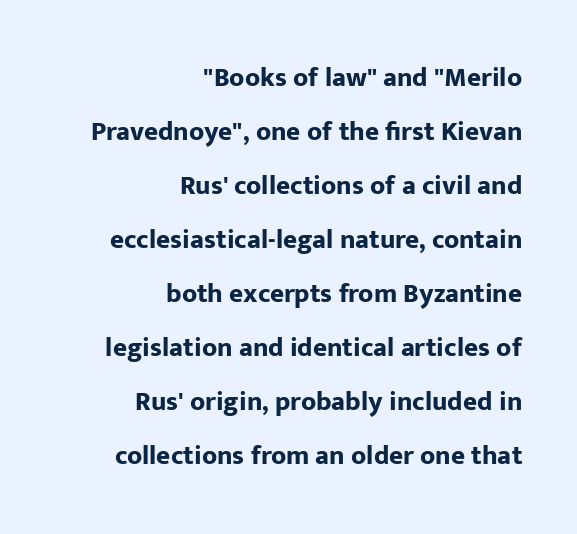
Q: Is the text bold? A: Yes.
Q: Is the text italic (slanted)? A: No, it is upright.
Q: Is the text underlined? A: No.
Q: How is the paragraph aligned? A: Right-aligned.
Q: Is the spacing between letters normal or unusually wide? A: Normal.
Q: Is the spacing between lines tight, normal or loose? A: Loose.
